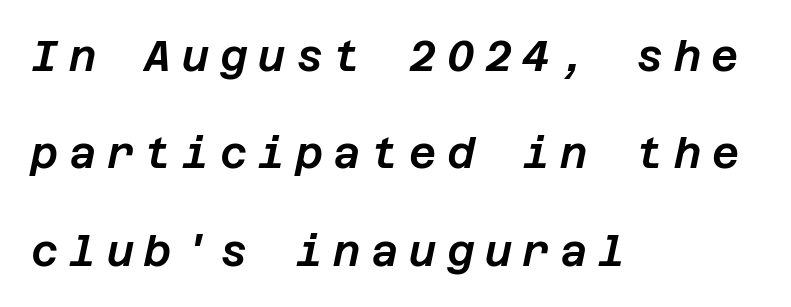
The image shows 42 px text type, italic (leaning right); set left-aligned, loose line spacing (2.32x), unusually wide letter spacing (+0.25 em), not underlined; low stroke contrast and a large x-height.
